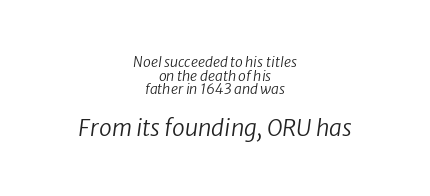
Q: Is the text bold? A: No.
Q: Is the text underlined? A: No.
Q: How is the paragraph aligned? A: Centered.
Q: Is the spacing between letters normal or unusually wide? A: Normal.
Q: Is the spacing between lines tight, normal or loose? A: Tight.
Q: Which block of text is set in a larger size, the first (top) or the second (bottom)? A: The second (bottom) one.
